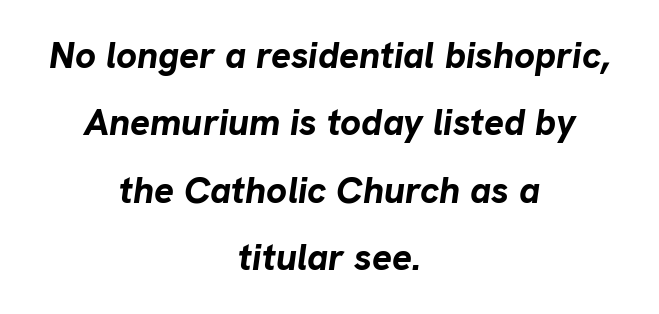
The image shows 37 px bold type, italic (leaning right); set centered, line spacing 1.82x, normal letter spacing, not underlined; low stroke contrast and a medium x-height.
